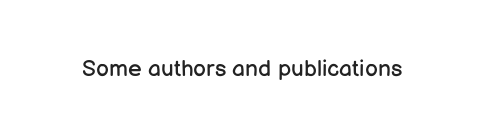
Q: Is the text bold? A: No.
Q: Is the text italic (slanted)? A: No, it is upright.
Q: Is the text underlined? A: No.
Q: Is the spacing between letters normal or unusually wide? A: Normal.
